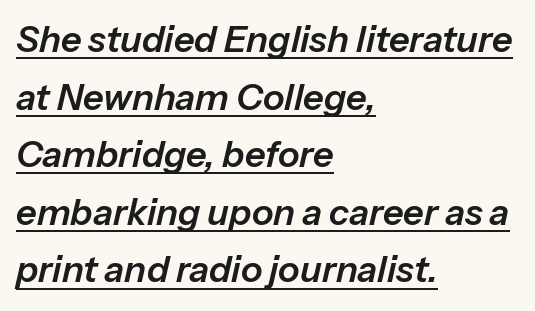
Q: Is the text italic (slanted)? A: Yes, it leans right by about 13 degrees.
Q: Is the text underlined? A: Yes.
Q: How is the paragraph aligned? A: Left-aligned.
Q: Is the spacing between letters normal or unusually wide? A: Normal.
Q: Is the spacing between lines tight, normal or loose? A: Normal.
Q: Width (condensed, normal, or wide)? A: Normal.
Q: Stroke contrast? A: Low.
Q: x-height? A: Medium.
Q: Monospaced? A: No.
